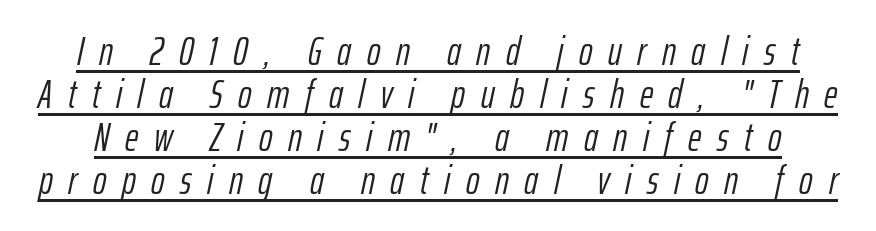
A typesetter would call this heavily tracked-out type. Does the leading feel generous? Not at all — it's pinched. Every character sits at an angle, as italics do. The rendered words wear a rule along their underside.
